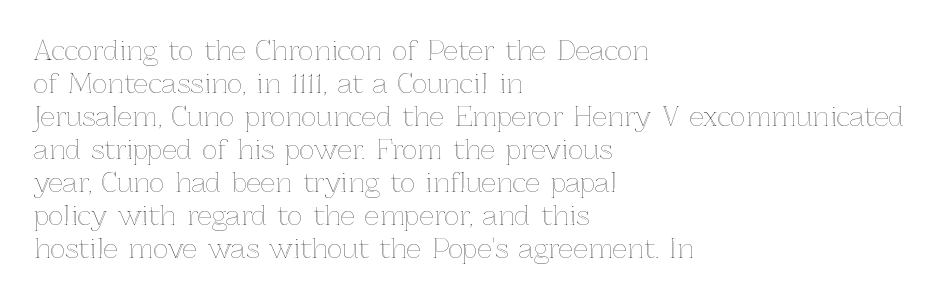
{"italic": "no", "underline": "no", "align": "left", "line_spacing": "normal", "line_spacing_ratio": 1.27, "letter_spacing": "normal", "letter_spacing_em": 0.0, "glyph_px": 26}
